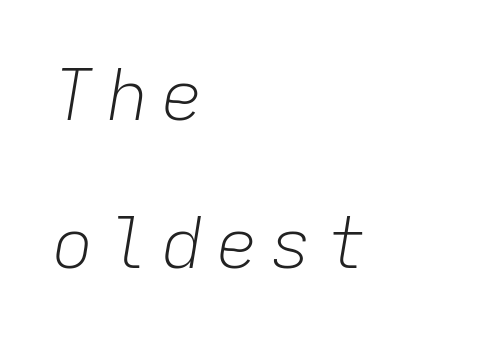
Q: Is the text bold? A: No.
Q: Is the text italic (slanted)? A: Yes, it leans right by about 9 degrees.
Q: Is the text underlined? A: No.
Q: How is the paragraph aligned? A: Left-aligned.
Q: Is the spacing between lines tight, normal or loose? A: Loose.
Q: Width (condensed, normal, or wide)? A: Normal.
Q: Stroke contrast? A: Low.
Q: x-height? A: Medium.
Q: Monospaced? A: Yes.
